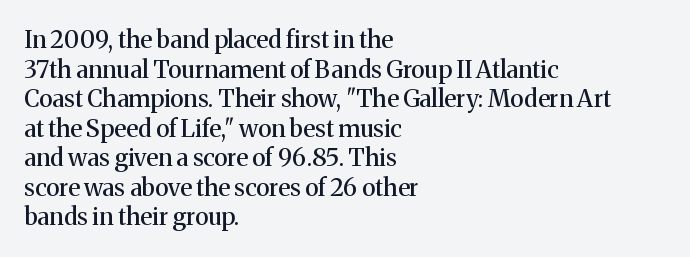
{"italic": "no", "underline": "no", "align": "left", "line_spacing_ratio": 1.23, "letter_spacing": "normal", "letter_spacing_em": 0.0, "glyph_px": 24}
